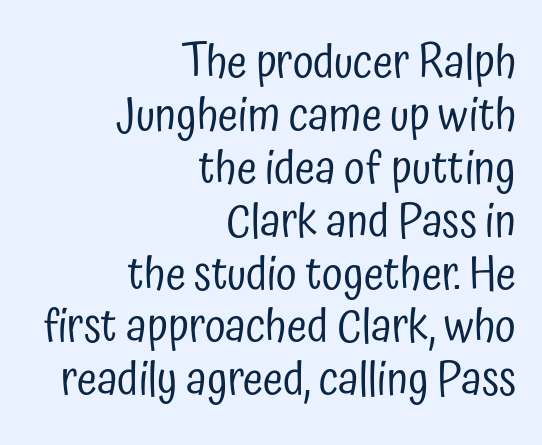
Q: Is the text bold? A: No.
Q: Is the text italic (slanted)? A: No, it is upright.
Q: Is the typeface a serif or a sans-serif typeface? A: Sans-serif.
Q: Is the text underlined? A: No.
Q: How is the paragraph aligned? A: Right-aligned.
Q: Is the spacing between letters normal or unusually wide? A: Normal.
Q: Is the spacing between lines tight, normal or loose? A: Tight.
Q: Width (condensed, normal, or wide)? A: Condensed.
Q: Stroke contrast? A: Low.
Q: x-height? A: Medium.
Q: Monospaced? A: No.
